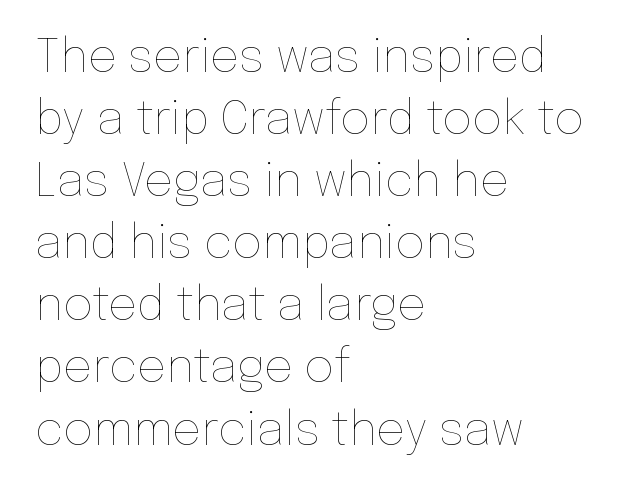
The image shows 46 px thin type, upright; set left-aligned, normal line spacing (1.35x), normal letter spacing, not underlined; low stroke contrast and a medium x-height.
